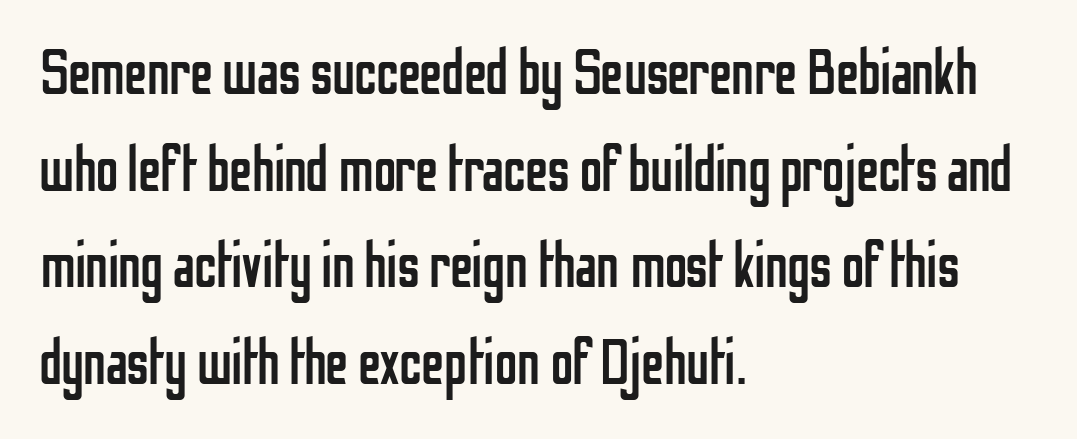
{"serif": "no", "italic": "no", "bold": "no", "weight": "regular", "width": "condensed", "stroke_contrast": "low", "x_height": "medium", "monospaced": "no", "underline": "no", "align": "left", "line_spacing": "normal", "line_spacing_ratio": 1.51, "letter_spacing": "normal", "letter_spacing_em": 0.0, "glyph_px": 64}
